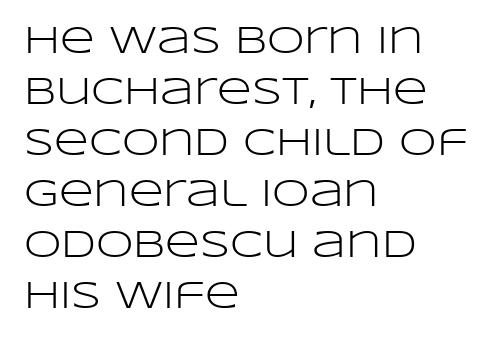
{"serif": "no", "italic": "no", "bold": "no", "weight": "light", "width": "wide", "stroke_contrast": "low", "x_height": "large", "monospaced": "no", "underline": "no", "align": "left", "line_spacing": "normal", "line_spacing_ratio": 1.34, "letter_spacing": "normal", "letter_spacing_em": 0.0, "glyph_px": 38}
